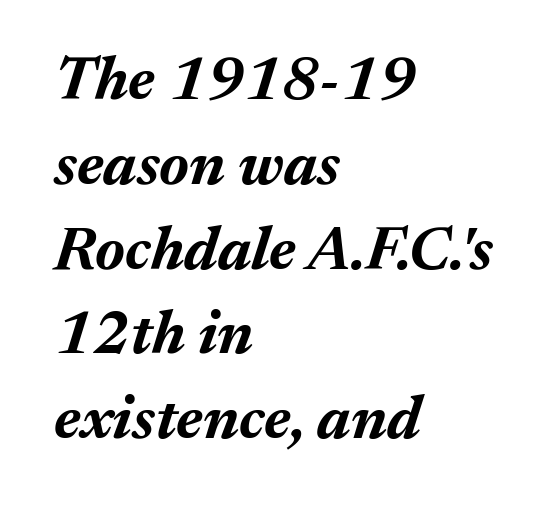
Q: Is the text bold? A: Yes.
Q: Is the text italic (slanted)? A: Yes, it leans right by about 17 degrees.
Q: Is the text underlined? A: No.
Q: How is the paragraph aligned? A: Left-aligned.
Q: Is the spacing between letters normal or unusually wide? A: Normal.
Q: Is the spacing between lines tight, normal or loose? A: Normal.
Q: Width (condensed, normal, or wide)? A: Normal.
Q: Stroke contrast? A: Medium.
Q: x-height? A: Medium.
Q: Monospaced? A: No.
